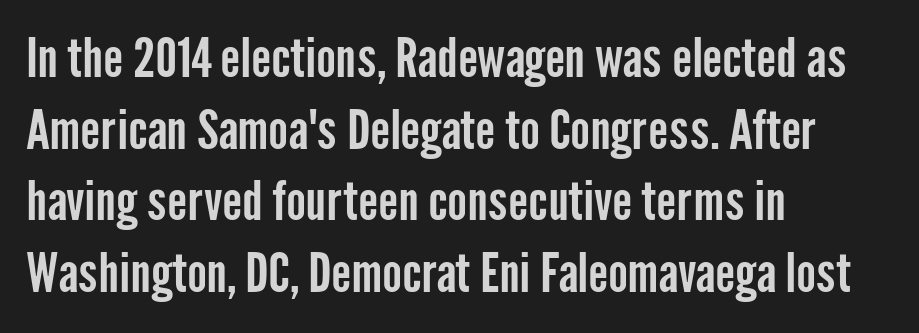
To sum up the face: it is a sans, with no serifs. A roman cut, with each character standing at attention. Observe the ordinary spacing: letters are neighbours, not strangers. Which margin do the lines hug? The left one — the right edge is uneven. This sample has the flowing, uneven cadence of proportional lettering. The leading is moderate, giving the passage an even texture.
